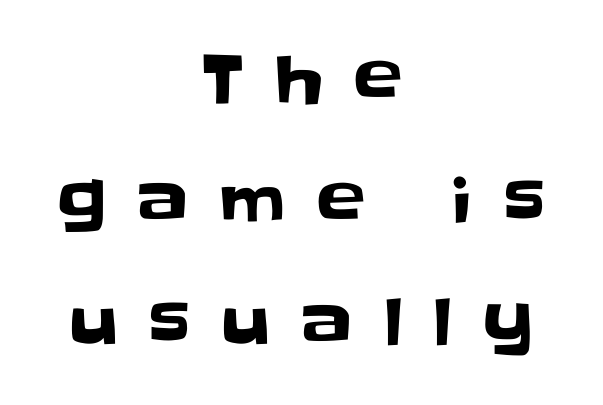
The image shows 65 px sans-serif type, upright; set centered, line spacing 1.88x, unusually wide letter spacing (+0.47 em), not underlined; low stroke contrast and a large x-height.
